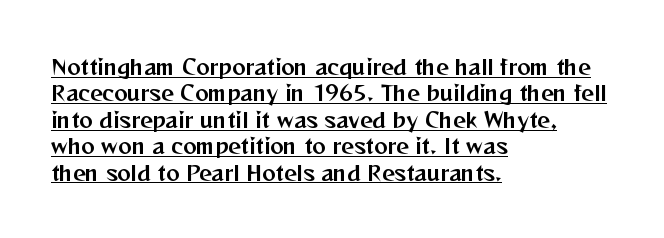
{"italic": "no", "underline": "yes", "align": "left", "line_spacing": "normal", "line_spacing_ratio": 1.32, "letter_spacing": "normal", "letter_spacing_em": 0.0, "glyph_px": 20}
